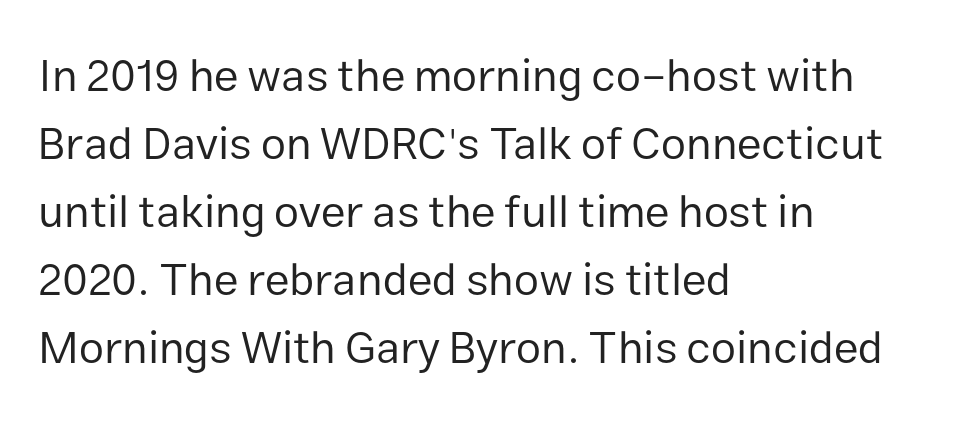
The image shows 45 px regular-weight sans-serif type, upright; set left-aligned, normal line spacing (1.51x), normal letter spacing, not underlined; low stroke contrast and a medium x-height.
